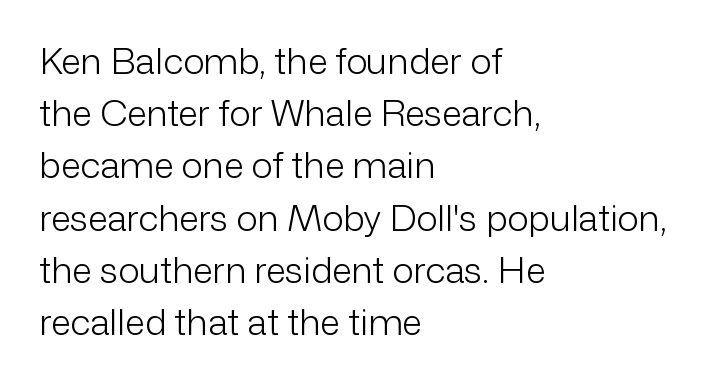
The image shows 36 px light sans-serif type, upright; set left-aligned, normal line spacing (1.45x), normal letter spacing, not underlined; low stroke contrast and a medium x-height.
